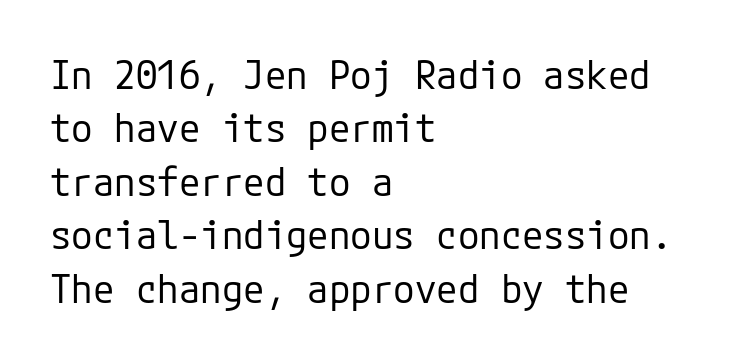
The image shows 39 px regular-weight sans-serif type, upright; set left-aligned, normal line spacing (1.37x), normal letter spacing, not underlined; low stroke contrast and a medium x-height.
